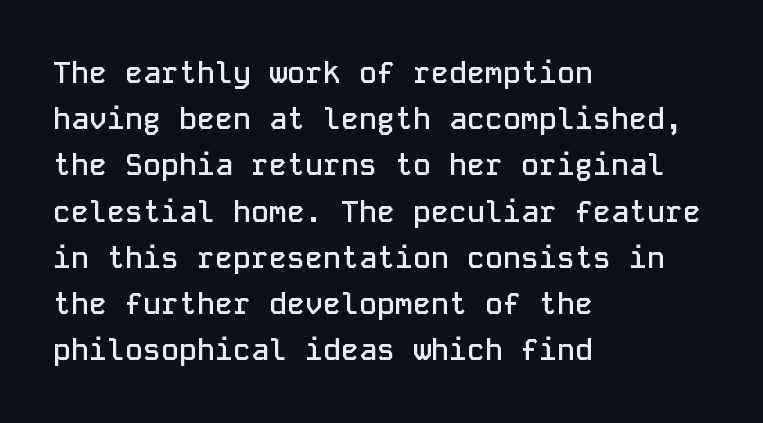
{"serif": "no", "italic": "no", "bold": "semi", "weight": "semibold", "width": "normal", "stroke_contrast": "low", "x_height": "medium", "monospaced": "yes", "underline": "no", "align": "left", "line_spacing": "normal", "line_spacing_ratio": 1.54, "letter_spacing": "normal", "letter_spacing_em": 0.0, "glyph_px": 30}
